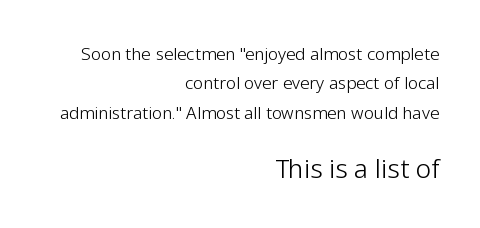
The image shows 26 px text type, upright; set right-aligned, line spacing 1.73x, normal letter spacing, not underlined; the second (bottom) block is 1.53x larger.
